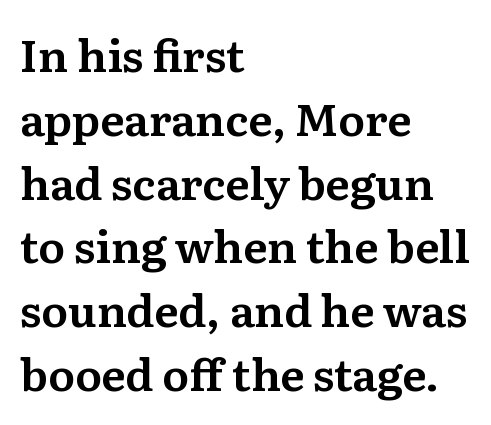
Q: Is the text italic (slanted)? A: No, it is upright.
Q: Is the typeface a serif or a sans-serif typeface? A: Serif.
Q: Is the text underlined? A: No.
Q: How is the paragraph aligned? A: Left-aligned.
Q: Is the spacing between letters normal or unusually wide? A: Normal.
Q: Is the spacing between lines tight, normal or loose? A: Normal.
Q: Width (condensed, normal, or wide)? A: Normal.
Q: Stroke contrast? A: Medium.
Q: x-height? A: Medium.
Q: Monospaced? A: No.
